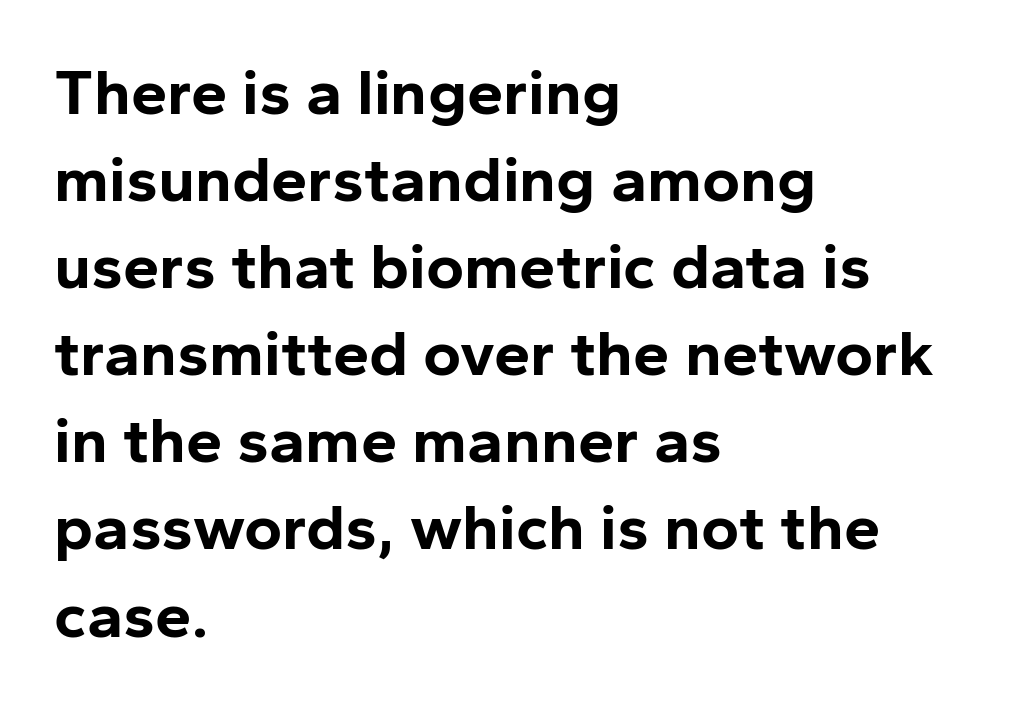
The image shows 65 px bold sans-serif type, upright; set left-aligned, normal line spacing (1.34x), normal letter spacing, not underlined; low stroke contrast and a medium x-height.
